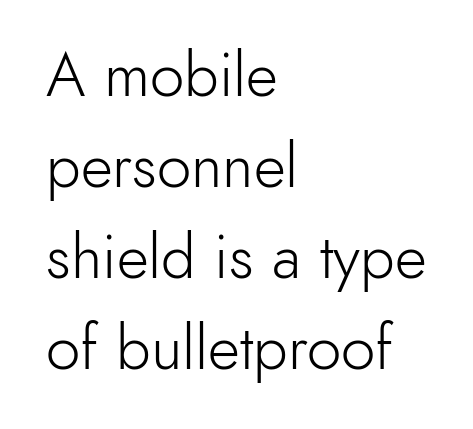
Q: Is the text bold? A: No.
Q: Is the text italic (slanted)? A: No, it is upright.
Q: Is the typeface a serif or a sans-serif typeface? A: Sans-serif.
Q: Is the text underlined? A: No.
Q: How is the paragraph aligned? A: Left-aligned.
Q: Is the spacing between letters normal or unusually wide? A: Normal.
Q: Is the spacing between lines tight, normal or loose? A: Normal.
Q: Width (condensed, normal, or wide)? A: Normal.
Q: x-height? A: Small.
Q: Monospaced? A: No.
